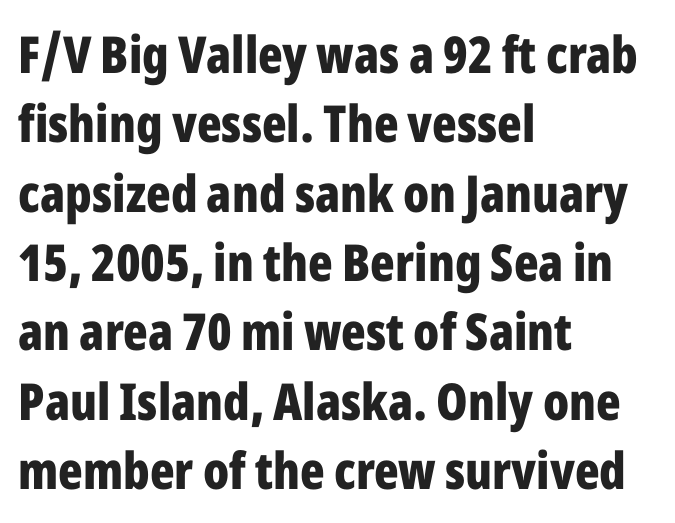
Q: Is the text bold? A: Yes.
Q: Is the text italic (slanted)? A: No, it is upright.
Q: Is the typeface a serif or a sans-serif typeface? A: Sans-serif.
Q: Is the text underlined? A: No.
Q: How is the paragraph aligned? A: Left-aligned.
Q: Is the spacing between letters normal or unusually wide? A: Normal.
Q: Is the spacing between lines tight, normal or loose? A: Normal.
Q: Width (condensed, normal, or wide)? A: Condensed.
Q: Stroke contrast? A: Low.
Q: x-height? A: Medium.
Q: Monospaced? A: No.
